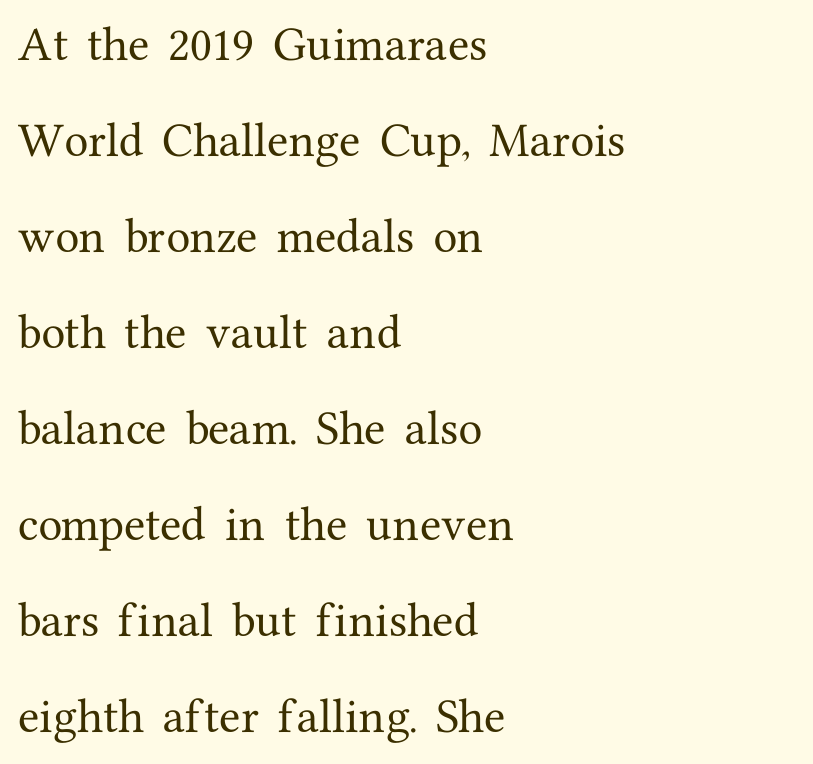
{"serif": "yes", "italic": "no", "width": "normal", "stroke_contrast": "medium", "x_height": "medium", "monospaced": "no", "underline": "no", "align": "left", "line_spacing": "loose", "line_spacing_ratio": 2.46, "letter_spacing": "normal", "letter_spacing_em": 0.0, "glyph_px": 39}
